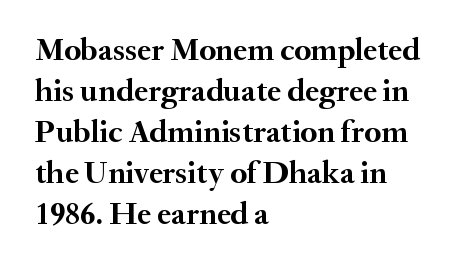
Q: Is the text bold? A: Yes.
Q: Is the text italic (slanted)? A: No, it is upright.
Q: Is the typeface a serif or a sans-serif typeface? A: Serif.
Q: Is the text underlined? A: No.
Q: How is the paragraph aligned? A: Left-aligned.
Q: Is the spacing between letters normal or unusually wide? A: Normal.
Q: Is the spacing between lines tight, normal or loose? A: Normal.
Q: Width (condensed, normal, or wide)? A: Normal.
Q: Stroke contrast? A: Medium.
Q: x-height? A: Small.
Q: Monospaced? A: No.
